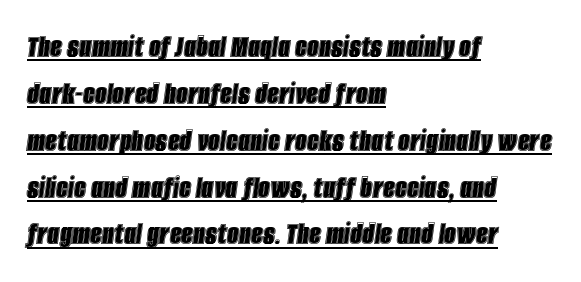
Italic: yes, the glyphs are oblique. The letters advance in unequal steps, a hallmark of proportional type. The horizontal fit of the characters is conventional and even. The rendering uses a moderate line-height, typical for paragraphs. Beneath each row of characters lies a ruled line.
